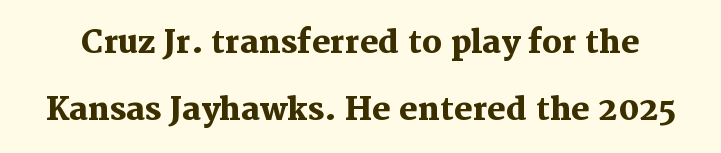
Inter-character spacing is left at the font's built-in metrics. A serif font was chosen for this passage. In terms of weight, the rendering is a true, heavy bold. Honestly, there is no underline to notice here at all. The face used here is proportionally spaced, like ordinary book or web type. Ordinary non-slanted type is in use.
